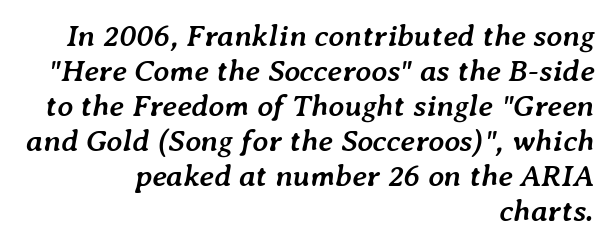
{"italic": "yes", "lean": "right", "slant_degrees": 7, "bold": "yes", "weight": "semibold", "width": "normal", "stroke_contrast": "low", "x_height": "medium", "monospaced": "no", "underline": "no", "align": "right", "line_spacing": "tight", "line_spacing_ratio": 1.13, "letter_spacing": "normal", "letter_spacing_em": 0.0, "glyph_px": 31}
